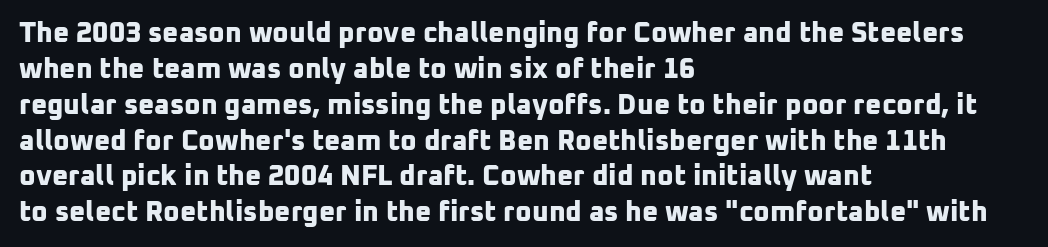
Teacher's note: observe the even left margin — that is flush-left alignment. There is no visible air inserted between adjacent glyphs. These lines are composed in type without serifs. Here the designer chose a conventional face with non-uniform glyph widths. Honestly, the row spacing looks completely unremarkable. Pretty heavy lettering here — definitely bold.
